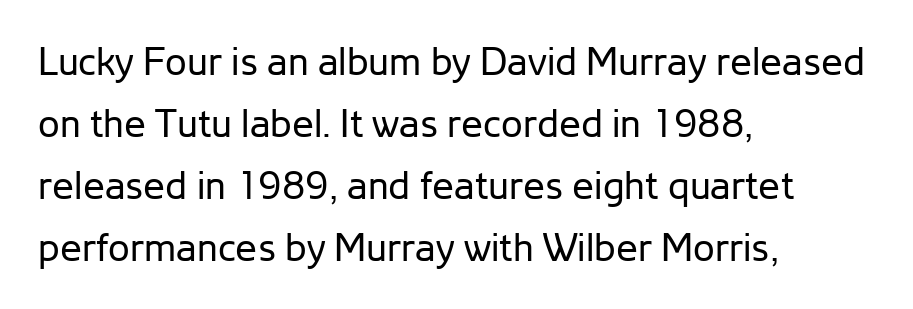
The image shows 39 px regular-weight sans-serif type, upright; set left-aligned, normal line spacing (1.59x), normal letter spacing, not underlined; low stroke contrast and a medium x-height.
